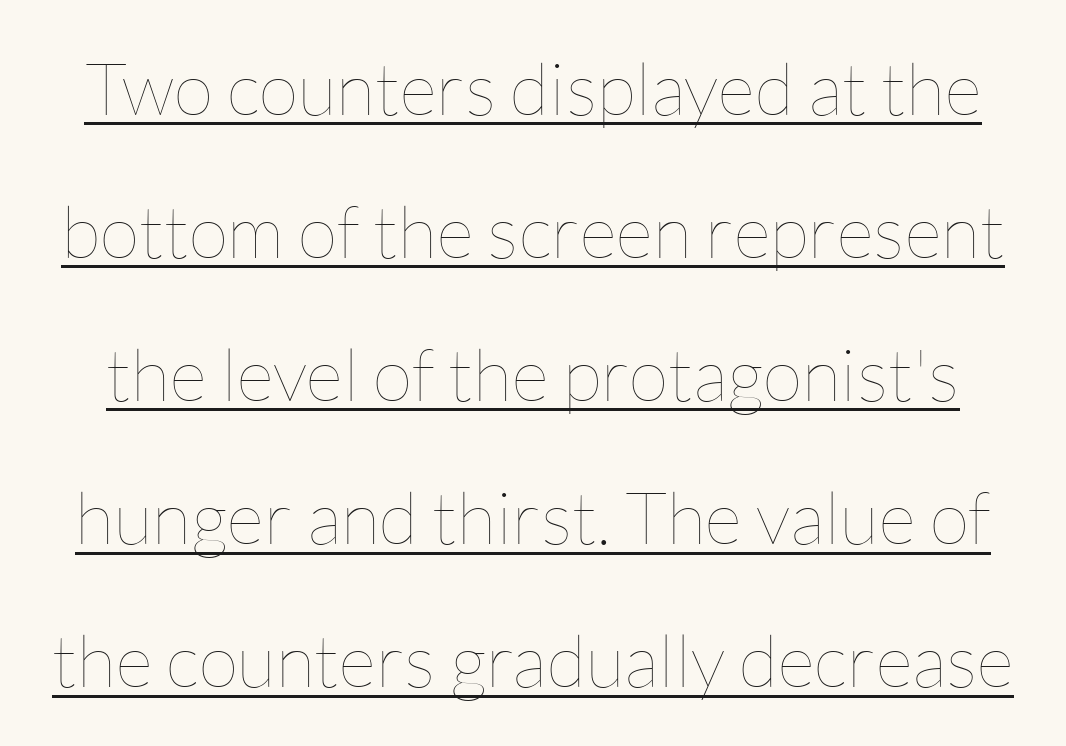
Q: Is the text bold? A: No.
Q: Is the text italic (slanted)? A: No, it is upright.
Q: Is the text underlined? A: Yes.
Q: Is the spacing between letters normal or unusually wide? A: Normal.
Q: Is the spacing between lines tight, normal or loose? A: Loose.
Q: Width (condensed, normal, or wide)? A: Normal.
Q: Stroke contrast? A: Low.
Q: x-height? A: Medium.
Q: Monospaced? A: No.
